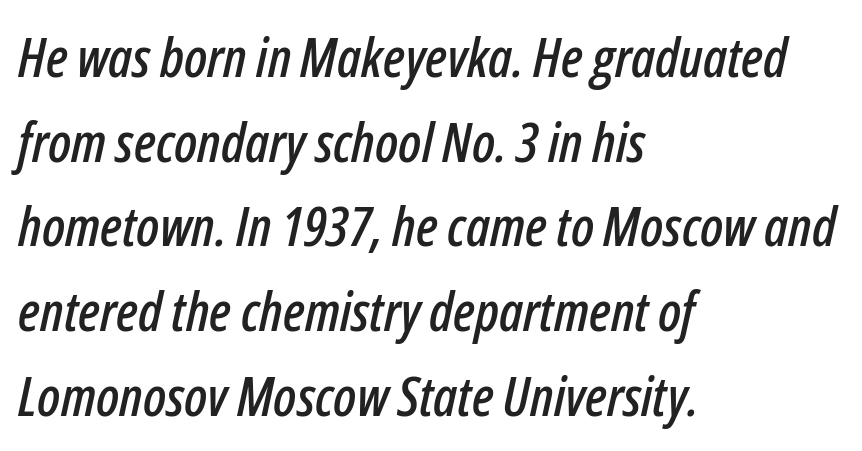
{"italic": "yes", "lean": "right", "slant_degrees": 12, "width": "condensed", "stroke_contrast": "low", "x_height": "medium", "monospaced": "no", "underline": "no", "align": "left", "line_spacing": "normal", "line_spacing_ratio": 1.54, "letter_spacing": "normal", "letter_spacing_em": 0.0, "glyph_px": 55}
